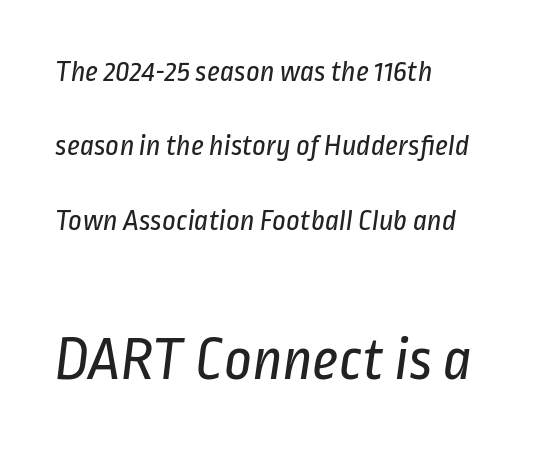
The image shows 61 px regular-weight, condensed sans-serif type; set left-aligned, loose line spacing (2.48x), normal letter spacing, not underlined; the second (bottom) block is 2.03x larger; low stroke contrast and a medium x-height.
